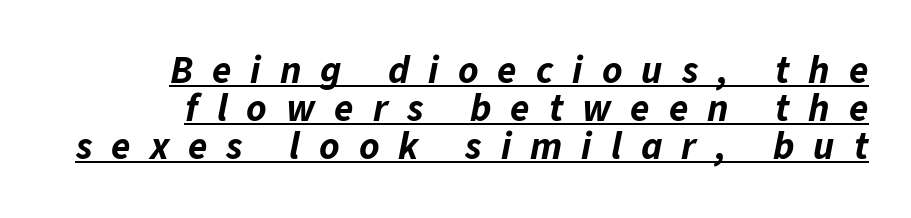
The image shows 39 px bold type, italic (leaning right); set right-aligned, tight line spacing (0.97x), unusually wide letter spacing (+0.49 em), underlined; low stroke contrast and a medium x-height.
